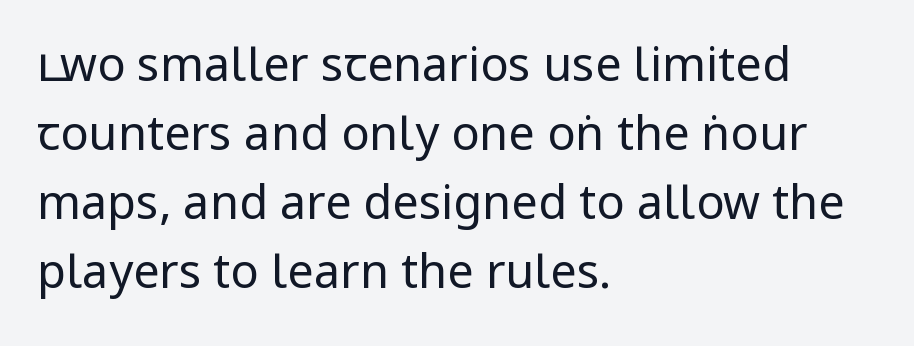
The image shows 47 px regular-weight, condensed sans-serif type, upright; set left-aligned, normal line spacing (1.47x), normal letter spacing, not underlined; low stroke contrast.
